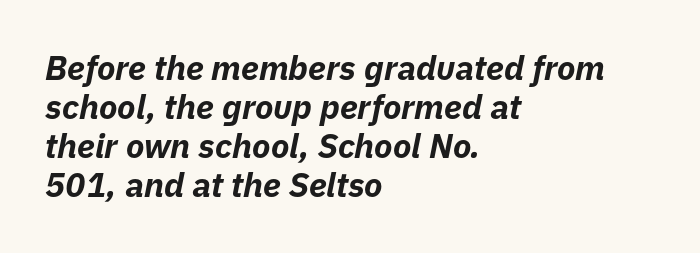
{"italic": "yes", "lean": "right", "slant_degrees": 11, "bold": "yes", "weight": "bold", "width": "normal", "stroke_contrast": "low", "x_height": "medium", "monospaced": "no", "underline": "no", "align": "left", "line_spacing": "tight", "line_spacing_ratio": 1.15, "letter_spacing": "normal", "letter_spacing_em": 0.0, "glyph_px": 34}
